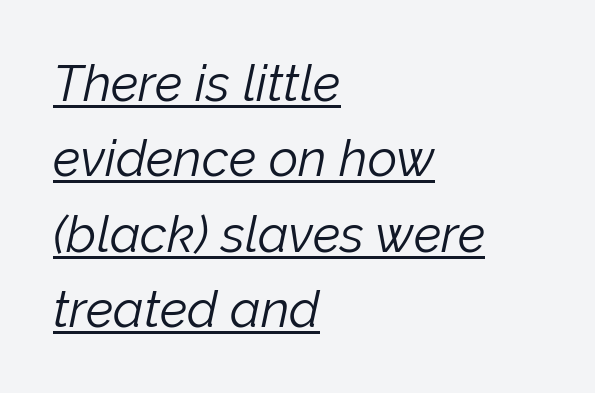
Q: Is the text bold? A: No.
Q: Is the text italic (slanted)? A: Yes, it leans right by about 12 degrees.
Q: Is the text underlined? A: Yes.
Q: How is the paragraph aligned? A: Left-aligned.
Q: Is the spacing between letters normal or unusually wide? A: Normal.
Q: Is the spacing between lines tight, normal or loose? A: Normal.
Q: Width (condensed, normal, or wide)? A: Normal.
Q: Stroke contrast? A: Low.
Q: x-height? A: Medium.
Q: Monospaced? A: No.
